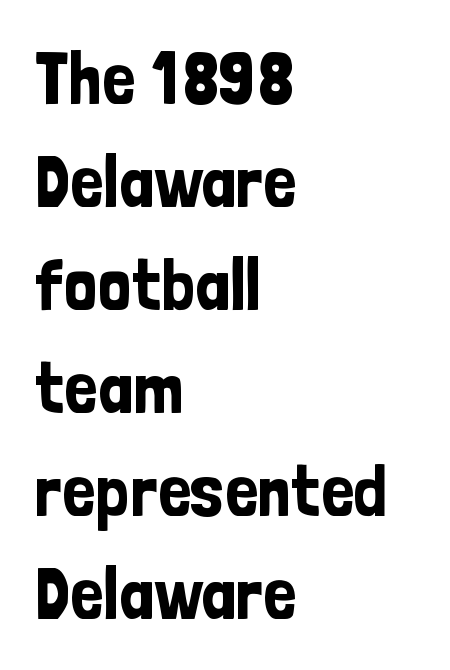
Q: Is the text italic (slanted)? A: No, it is upright.
Q: Is the typeface a serif or a sans-serif typeface? A: Sans-serif.
Q: Is the text underlined? A: No.
Q: How is the paragraph aligned? A: Left-aligned.
Q: Is the spacing between letters normal or unusually wide? A: Normal.
Q: Is the spacing between lines tight, normal or loose? A: Normal.
Q: Width (condensed, normal, or wide)? A: Condensed.
Q: Stroke contrast? A: Low.
Q: x-height? A: Medium.
Q: Monospaced? A: No.
